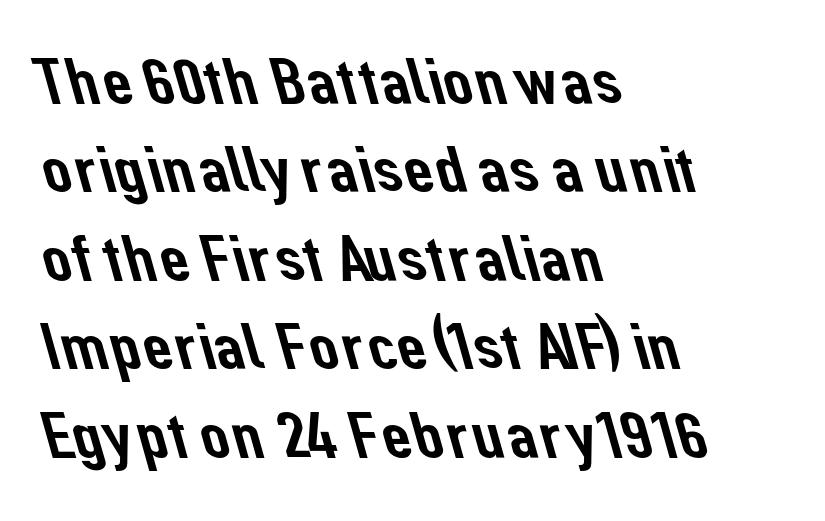
{"serif": "no", "width": "normal", "stroke_contrast": "low", "x_height": "medium", "monospaced": "no", "underline": "no", "align": "left", "line_spacing": "normal", "line_spacing_ratio": 1.34, "letter_spacing": "normal", "letter_spacing_em": 0.0, "glyph_px": 66}
